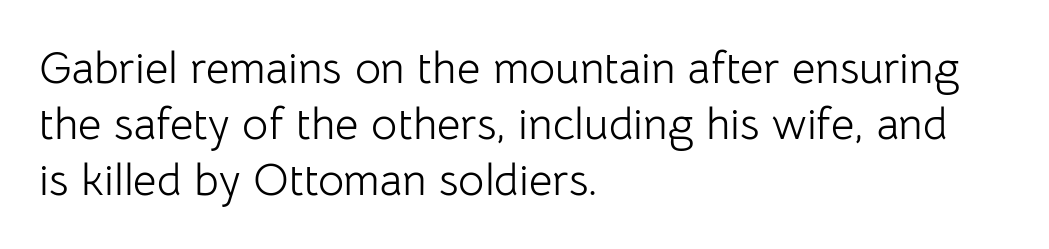
Q: Is the text bold? A: No.
Q: Is the text italic (slanted)? A: No, it is upright.
Q: Is the typeface a serif or a sans-serif typeface? A: Sans-serif.
Q: Is the text underlined? A: No.
Q: How is the paragraph aligned? A: Left-aligned.
Q: Is the spacing between letters normal or unusually wide? A: Normal.
Q: Is the spacing between lines tight, normal or loose? A: Normal.
Q: Width (condensed, normal, or wide)? A: Normal.
Q: Stroke contrast? A: Low.
Q: x-height? A: Medium.
Q: Monospaced? A: No.
